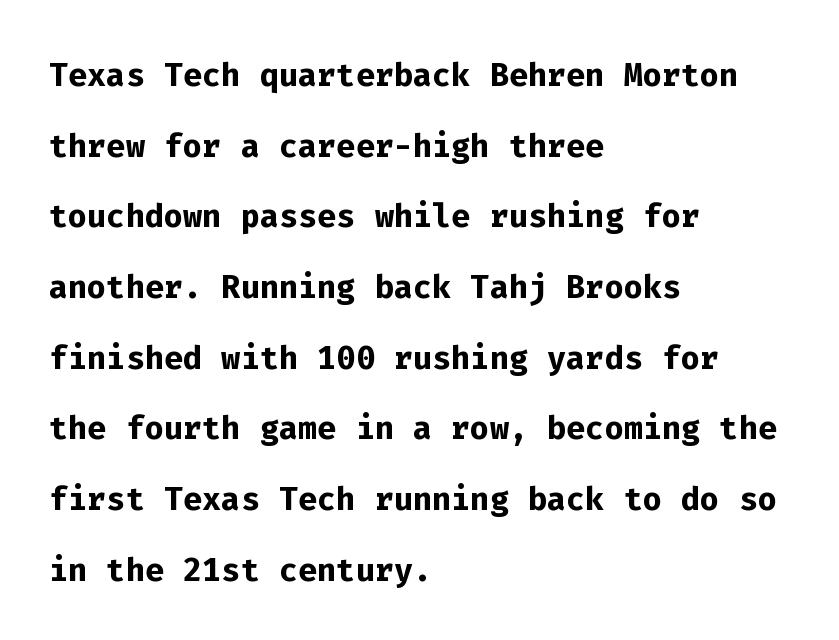
Notice how descenders clear the ascenders below comfortably — that's standard leading. Font category for this specimen: sans-serif. Bare-footed words on every line. Quick note: not italic, upright.
